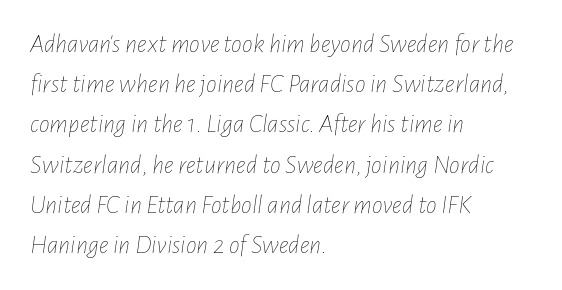
{"italic": "yes", "lean": "right", "slant_degrees": 7, "bold": "no", "underline": "no", "align": "left", "line_spacing": "normal", "line_spacing_ratio": 1.49, "letter_spacing": "normal", "letter_spacing_em": 0.0, "glyph_px": 27}
